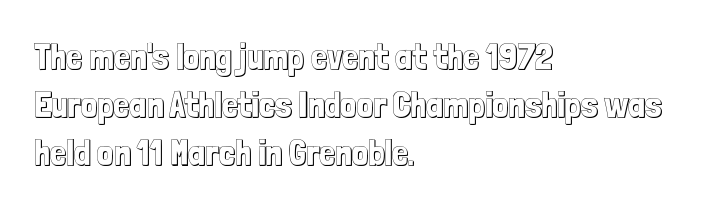
Q: Is the text italic (slanted)? A: No, it is upright.
Q: Is the text underlined? A: No.
Q: How is the paragraph aligned? A: Left-aligned.
Q: Is the spacing between letters normal or unusually wide? A: Normal.
Q: Is the spacing between lines tight, normal or loose? A: Normal.
Q: Width (condensed, normal, or wide)? A: Condensed.
Q: x-height? A: Medium.
Q: Monospaced? A: No.
